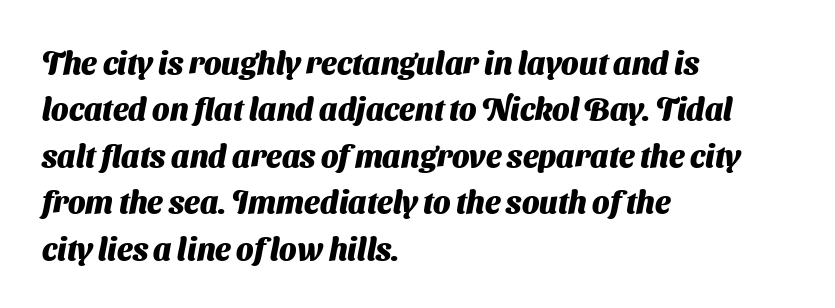
{"serif": "no", "bold": "yes", "weight": "heavy", "width": "normal", "stroke_contrast": "medium", "x_height": "medium", "monospaced": "no", "underline": "no", "align": "left", "line_spacing": "normal", "line_spacing_ratio": 1.5, "letter_spacing": "normal", "letter_spacing_em": 0.0, "glyph_px": 31}
